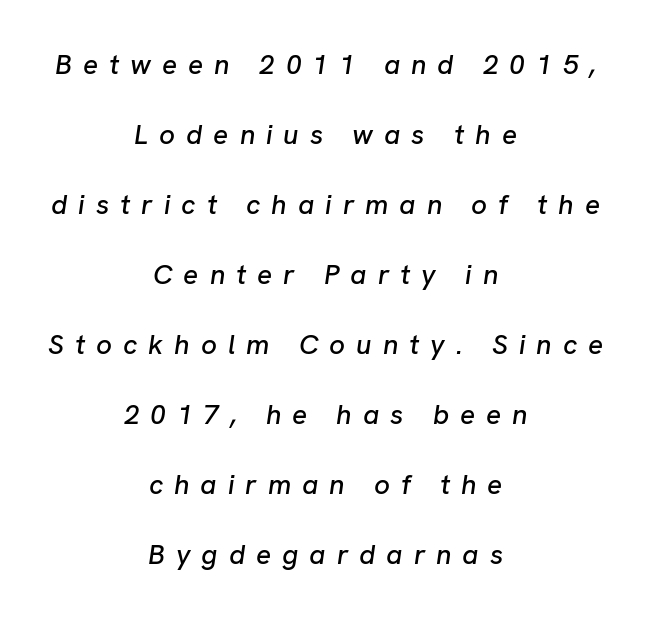
Here the glyphs are tracked loosely, breaking word shapes into spaced letters. Proportional: the letters do not fall into vertical columns. No word sits above an underline. The setting favours the middle, as headings and verse often do. When letters slant like this, we call the style italic.
